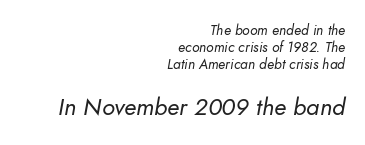
Q: Is the text bold? A: No.
Q: Is the text italic (slanted)? A: Yes, it leans right by about 10 degrees.
Q: Is the text underlined? A: No.
Q: How is the paragraph aligned? A: Right-aligned.
Q: Is the spacing between letters normal or unusually wide? A: Normal.
Q: Which block of text is set in a larger size, the first (top) or the second (bottom)? A: The second (bottom) one.
